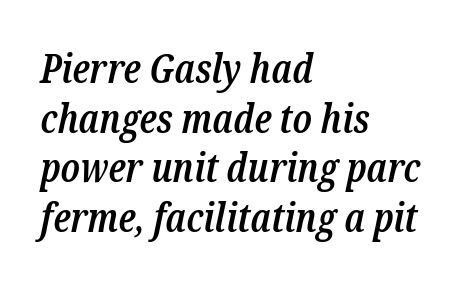
The image shows 40 px semibold, condensed serif type, italic (leaning right); set left-aligned, line spacing 1.24x, normal letter spacing, not underlined; low stroke contrast and a medium x-height.
